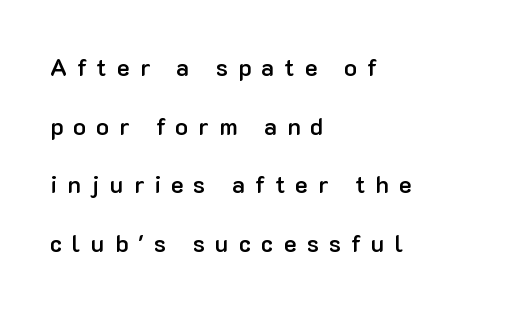
The image shows 24 px text type, upright; set left-aligned, loose line spacing (2.44x), unusually wide letter spacing (+0.42 em), not underlined.
